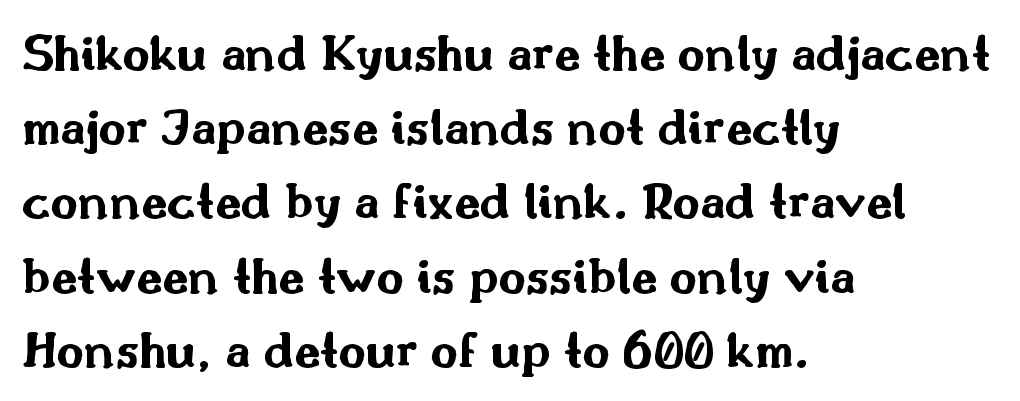
{"serif": "no", "italic": "no", "bold": "yes", "weight": "bold", "width": "wide", "stroke_contrast": "medium", "x_height": "small", "monospaced": "no", "underline": "no", "align": "left", "line_spacing": "normal", "line_spacing_ratio": 1.4, "letter_spacing": "normal", "letter_spacing_em": 0.0, "glyph_px": 53}
